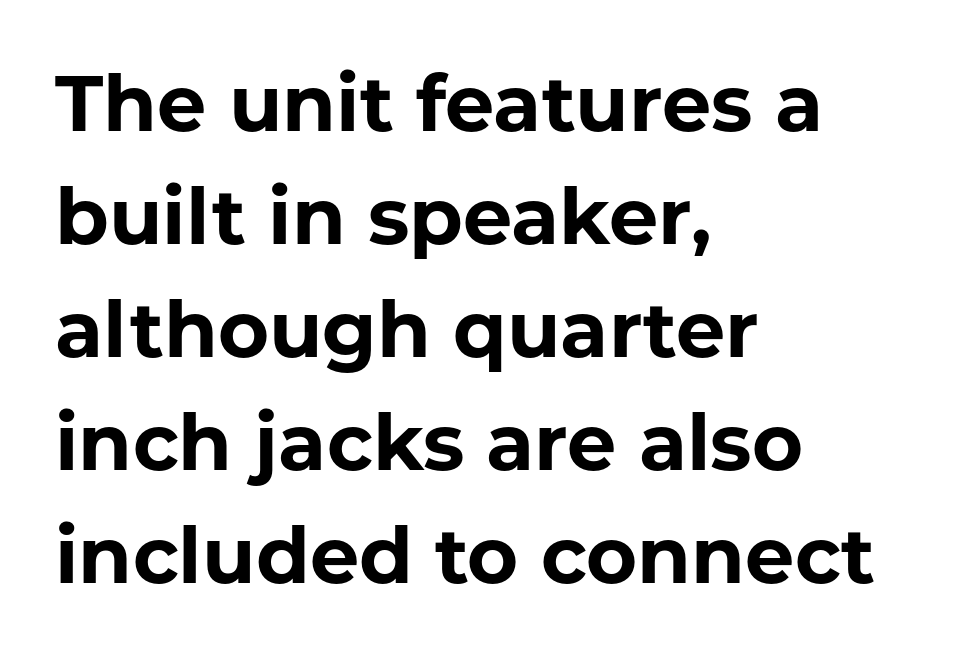
The image shows 78 px bold sans-serif type, upright; set left-aligned, normal line spacing (1.45x), normal letter spacing, not underlined; low stroke contrast and a medium x-height.
